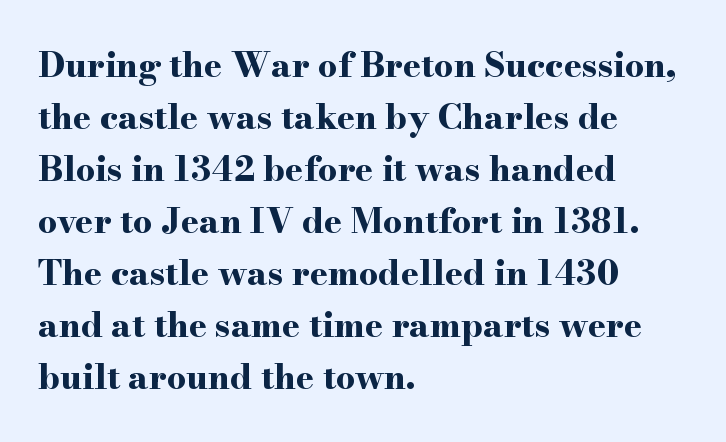
Q: Is the text bold? A: Yes.
Q: Is the text italic (slanted)? A: No, it is upright.
Q: Is the typeface a serif or a sans-serif typeface? A: Serif.
Q: Is the text underlined? A: No.
Q: How is the paragraph aligned? A: Left-aligned.
Q: Is the spacing between letters normal or unusually wide? A: Normal.
Q: Is the spacing between lines tight, normal or loose? A: Normal.
Q: Width (condensed, normal, or wide)? A: Wide.
Q: Stroke contrast? A: High.
Q: x-height? A: Small.
Q: Monospaced? A: No.
